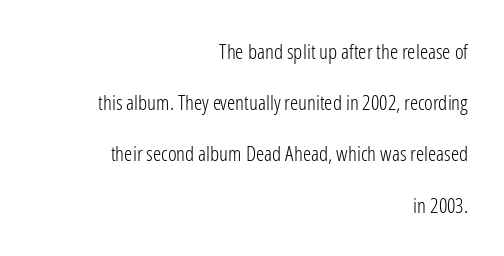
Leftover space on each line is placed entirely before the opening word. The passage shown stacks its lines with a broad gap. Between one letter and the next there's only the usual sliver of space. Designer's note — italics off, roman on.
